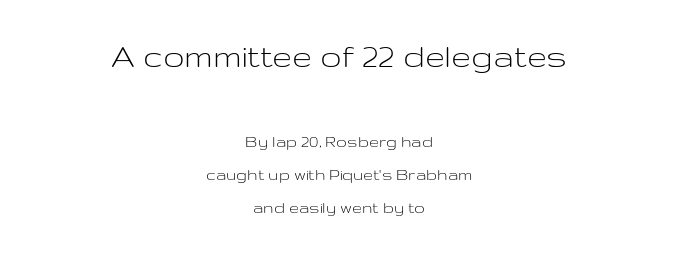
The image shows 36 px light, wide sans-serif type, upright; set centered, line spacing 1.82x, normal letter spacing, not underlined; the first (top) block is 2.0x larger; low stroke contrast and a medium x-height.
